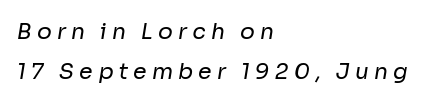
The image shows 22 px text type; set left-aligned, line spacing 1.82x, unusually wide letter spacing (+0.23 em), not underlined.
